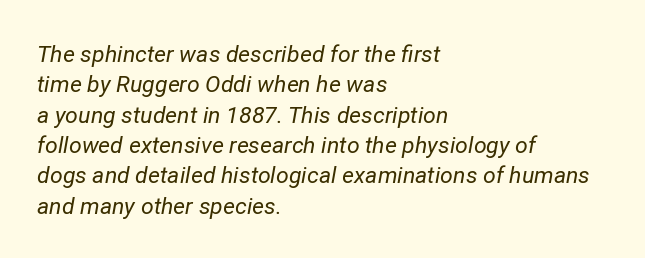
{"italic": "yes", "lean": "right", "slant_degrees": 12, "bold": "no", "underline": "no", "align": "left", "line_spacing": "normal", "line_spacing_ratio": 1.32, "letter_spacing": "normal", "letter_spacing_em": 0.0, "glyph_px": 23}
